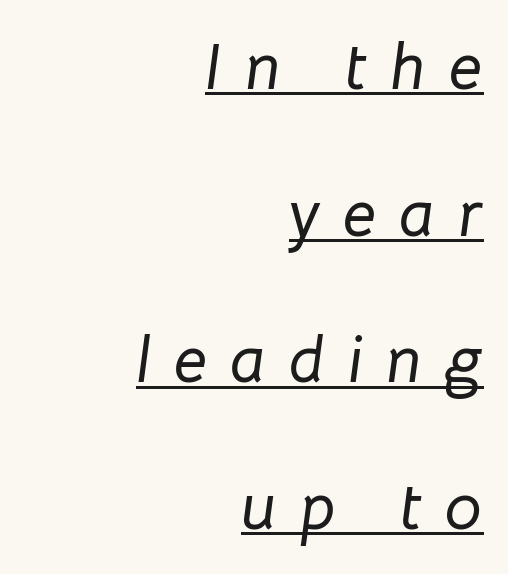
The face used here is proportionally spaced, like ordinary book or web type. Quick note: interline space is abundant. A continuous stroke trails under the words, as in a hyperlink. The compositor pushed each line to the right boundary. Letter spacing: wide.
